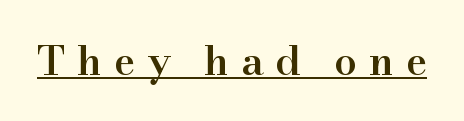
The image shows 40 px semibold serif type, upright; set unusually wide letter spacing (+0.3 em), underlined; high stroke contrast and a small x-height.
